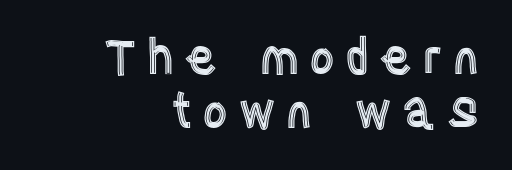
The horizontal fit of the characters is loose and conspicuously gappy. It's the straight-up-and-down kind of type. Each letter keeps its own natural width here, so spacing adapts to shape. The zone under the glyphs is completely vacant. One glance says dense: line gaps are narrower than usual. The passage is arranged like a letterhead date or caption credit — flush right.
